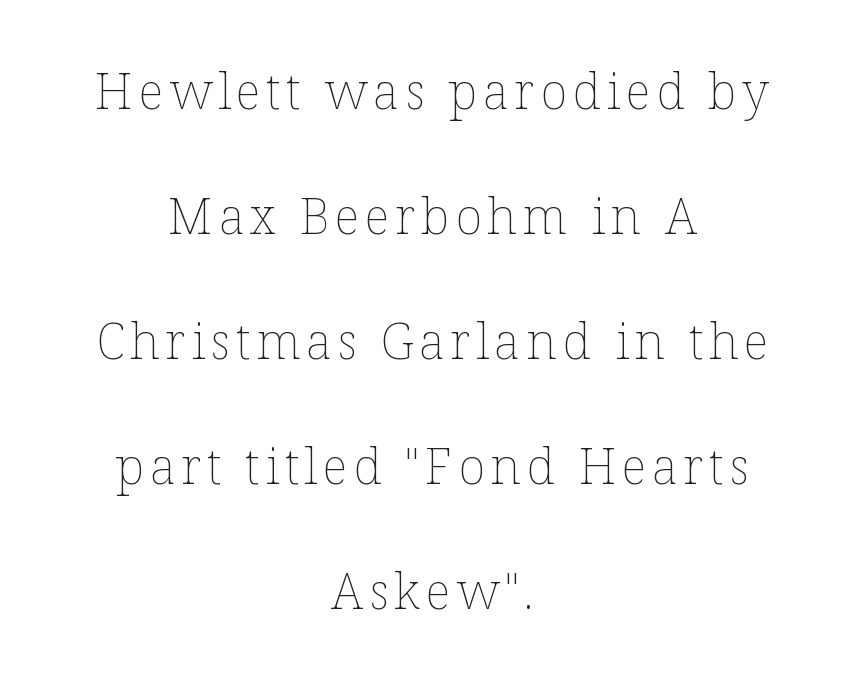
{"italic": "no", "bold": "no", "weight": "thin", "width": "normal", "stroke_contrast": "low", "x_height": "medium", "monospaced": "no", "underline": "no", "align": "center", "line_spacing": "loose", "line_spacing_ratio": 2.5, "glyph_px": 50}
